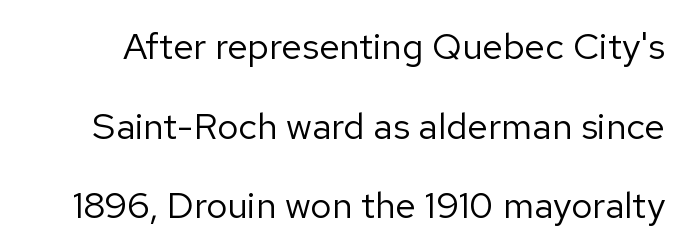
Q: Is the text bold? A: No.
Q: Is the text italic (slanted)? A: No, it is upright.
Q: Is the typeface a serif or a sans-serif typeface? A: Sans-serif.
Q: Is the text underlined? A: No.
Q: Is the spacing between letters normal or unusually wide? A: Normal.
Q: Is the spacing between lines tight, normal or loose? A: Loose.
Q: Width (condensed, normal, or wide)? A: Normal.
Q: Stroke contrast? A: Low.
Q: x-height? A: Medium.
Q: Monospaced? A: No.
